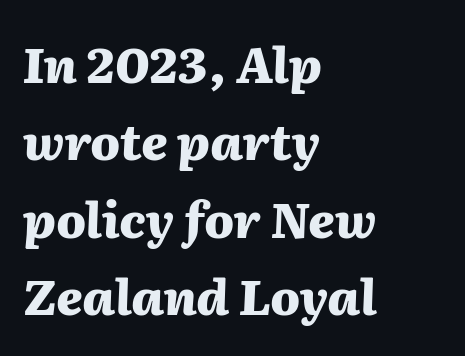
The image shows 49 px heavy type, italic (leaning right); set left-aligned, normal line spacing (1.58x), normal letter spacing, not underlined; medium stroke contrast and a medium x-height.
